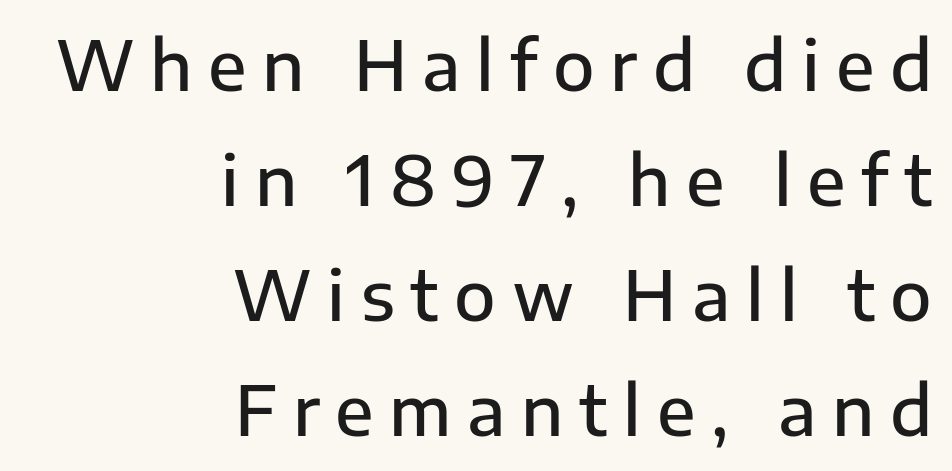
The image shows 68 px semibold sans-serif type, upright; set right-aligned, normal line spacing (1.69x), unusually wide letter spacing (+0.23 em), not underlined; low stroke contrast and a medium x-height.
